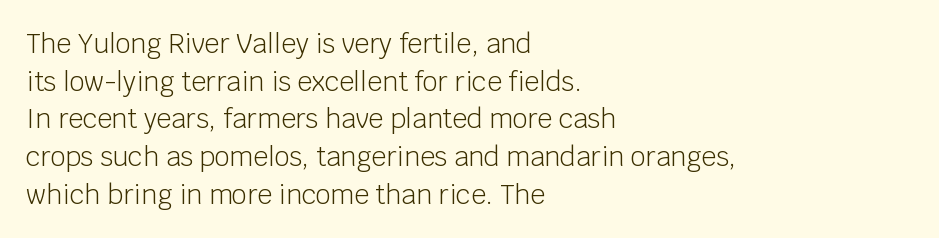
Q: Is the text bold? A: No.
Q: Is the text italic (slanted)? A: No, it is upright.
Q: Is the text underlined? A: No.
Q: How is the paragraph aligned? A: Left-aligned.
Q: Is the spacing between letters normal or unusually wide? A: Normal.
Q: Is the spacing between lines tight, normal or loose? A: Normal.
